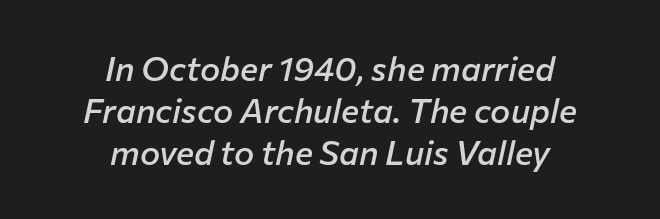
Emphasis by weight is partial: semibold. Is the block centered? Yes — each line is placed symmetrically about the middle. The letterforms sit shoulder to shoulder at normal distance. Characters are canted at an angle relative to the baseline's perpendicular.
